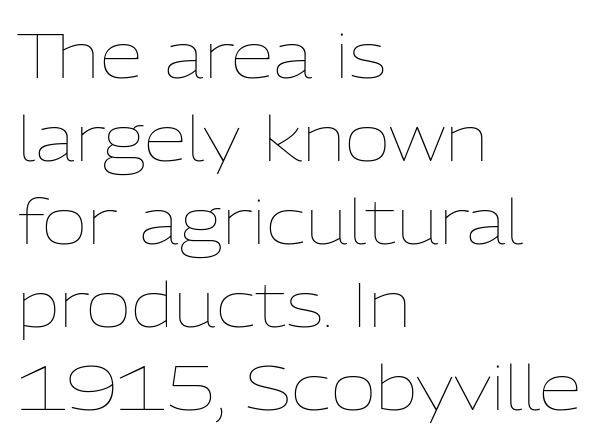
{"italic": "no", "bold": "no", "weight": "thin", "width": "normal", "stroke_contrast": "low", "x_height": "medium", "monospaced": "no", "underline": "no", "align": "left", "line_spacing": "normal", "line_spacing_ratio": 1.34, "letter_spacing": "normal", "letter_spacing_em": 0.0, "glyph_px": 62}
